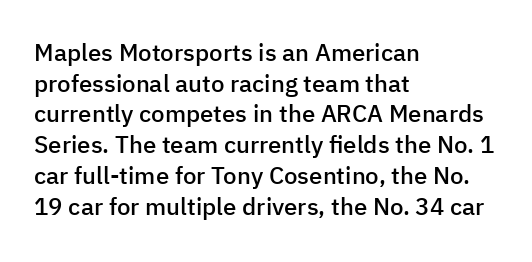
The image shows 24 px text type, upright; set left-aligned, normal line spacing (1.28x), normal letter spacing, not underlined.
